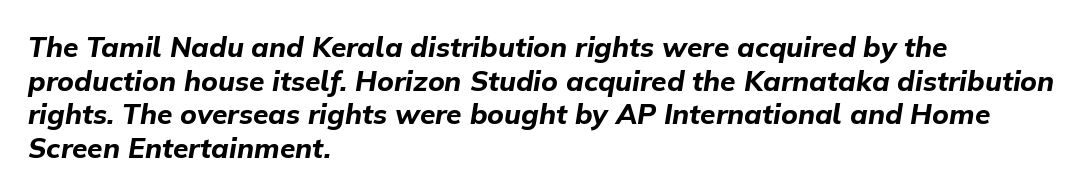
Here the designer chose a conventional face with non-uniform glyph widths. Every character sits at an angle, as italics do. The baseline area is clear. There is no visible air inserted between adjacent glyphs. The face used here has the dense, thick strokes of a bold. Notice how the passage keeps a crisp vertical edge on the left only.
